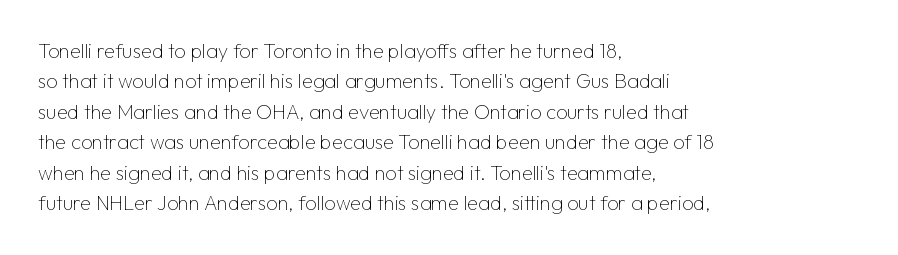
The typesetting does not lean heavy: it is not bold. Words appear dense and cohesive because spacing is normal. Every character sits straight up, as roman type does. What's the leading like? Ordinary, nothing unusual. Glance below the letters and you will spot only blank space.
